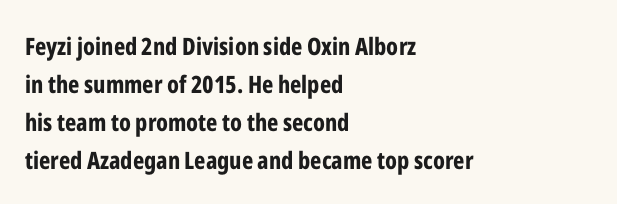
The image shows 24 px bold type, upright; set left-aligned, normal line spacing (1.59x), normal letter spacing, not underlined.
